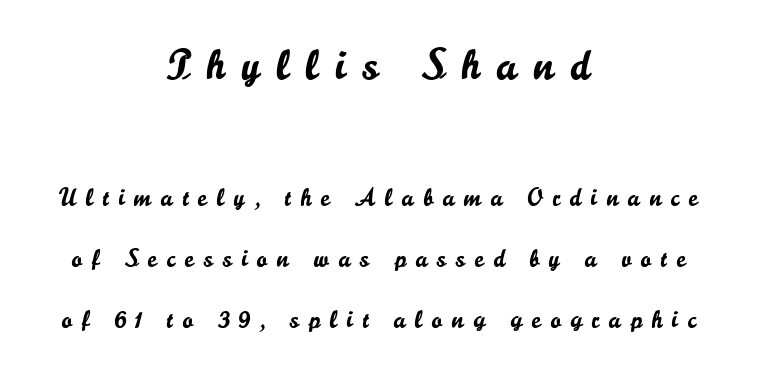
{"serif": "no", "width": "normal", "stroke_contrast": "low", "x_height": "small", "monospaced": "no", "underline": "no", "align": "center", "line_spacing": "loose", "line_spacing_ratio": 2.45, "letter_spacing": "wide", "letter_spacing_em": 0.38, "larger_block": "first", "size_ratio": 1.72, "glyph_px": 43}
